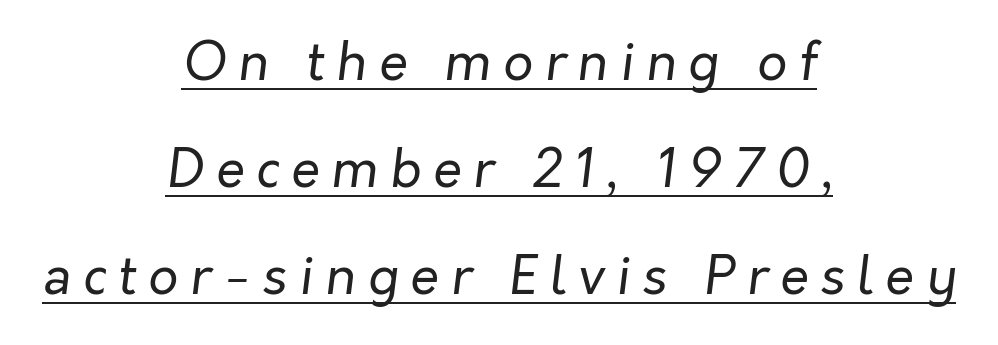
The image shows 52 px regular-weight type, italic (leaning right); set centered, loose line spacing (2.06x), unusually wide letter spacing (+0.23 em), underlined; low stroke contrast and a medium x-height.
